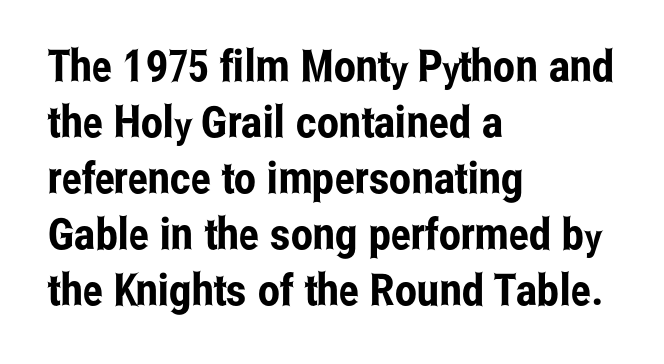
This block has exactly the height ordinary leading produces. Bare-footed words on every line. Character widths vary here, with narrow letters taking less room than wide ones. You can tell it's not italic because the verticals are truly vertical.
